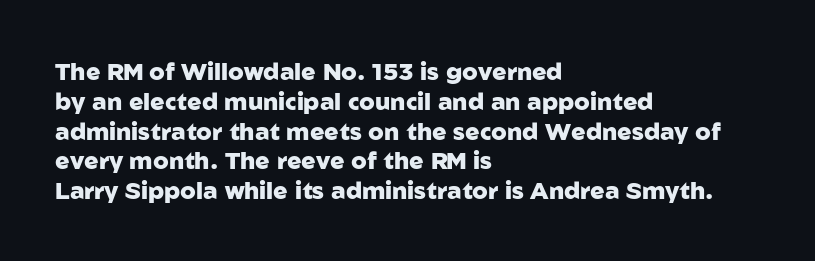
Q: Is the text bold? A: Yes.
Q: Is the text italic (slanted)? A: No, it is upright.
Q: Is the text underlined? A: No.
Q: How is the paragraph aligned? A: Left-aligned.
Q: Is the spacing between letters normal or unusually wide? A: Normal.
